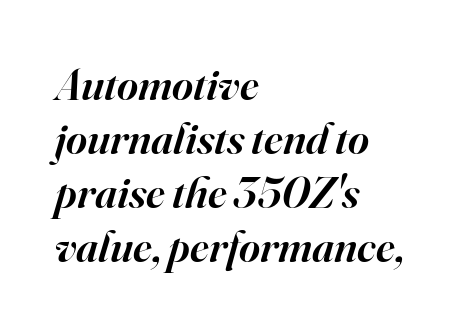
Compared with ordinary roman type, these characters are visibly tilted. Is this a fixed-width face? No — the glyphs have proportional, varying widths. The strokes are fattened partway — semibold, not bold. Standard letterfit; no display-style spreading of the glyphs. Does the type have serifs? Yes, each stem ends in a small foot.
